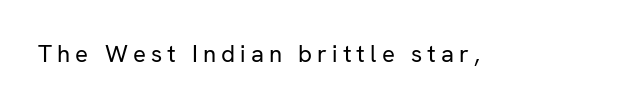
Glyph-to-glyph distance is far greater than everyday printed text. The type sits square on the baseline with zero lean. Stems and bowls with no extra thickness — not bold. Clear beneath every line of the passage.
